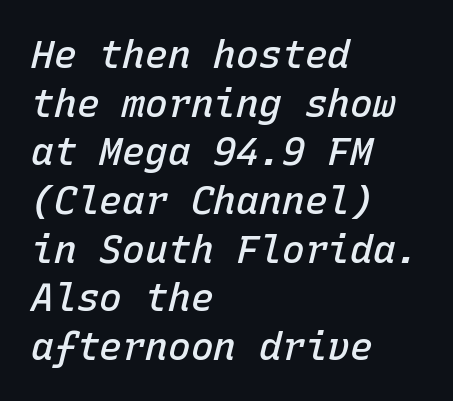
Q: Is the text bold? A: Semi-bold.
Q: Is the text italic (slanted)? A: Yes, it leans right by about 15 degrees.
Q: Is the text underlined? A: No.
Q: How is the paragraph aligned? A: Left-aligned.
Q: Is the spacing between letters normal or unusually wide? A: Normal.
Q: Is the spacing between lines tight, normal or loose? A: Normal.
Q: Width (condensed, normal, or wide)? A: Normal.
Q: Stroke contrast? A: Low.
Q: x-height? A: Medium.
Q: Monospaced? A: Yes.
